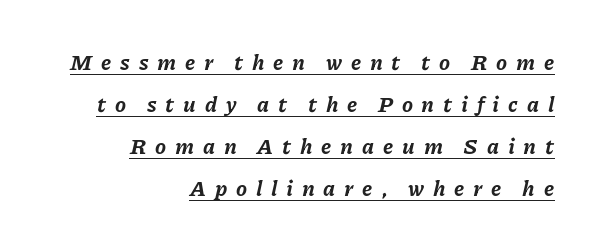
Slant detected: the letters are inclined. Its strokes are broad and dark, the hallmark of bold type. The sample's only ornament is a line tracing under the words. The gaps between neighbouring characters are conspicuously large. Widely set lines give the paragraph a tall, airy silhouette.
